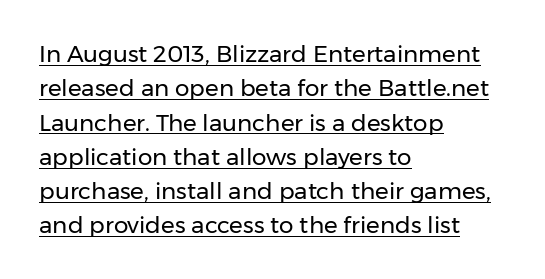
Every stem runs plumb, perpendicular to the baseline. Is the block centered? No — it sits flush against the left margin. No chunkiness to these letters — they're not bold. Students, observe: this is what conventionally led text looks like. Quick note: underline on. How are the letters spaced? Ordinarily, with no added tracking.
